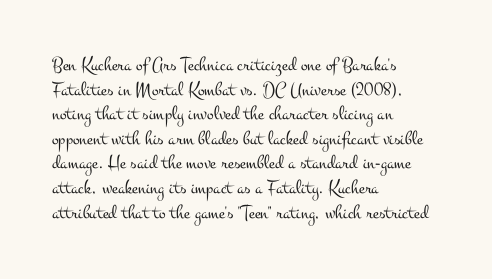
{"bold": "no", "underline": "no", "align": "left", "line_spacing_ratio": 1.23, "letter_spacing": "normal", "letter_spacing_em": 0.0, "glyph_px": 20}
